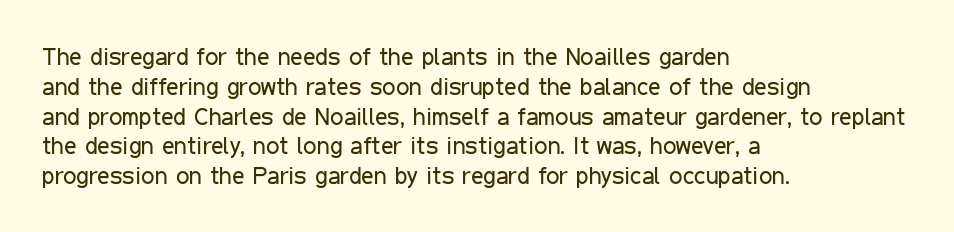
If you drew a line through each stem, it would be perfectly vertical. Tracking value appears to be zero — textbook default spacing. The rag falls on the right side of this text block. The face looks like a standard text weight, possibly lighter. The string is rendered with underlining switched off.
